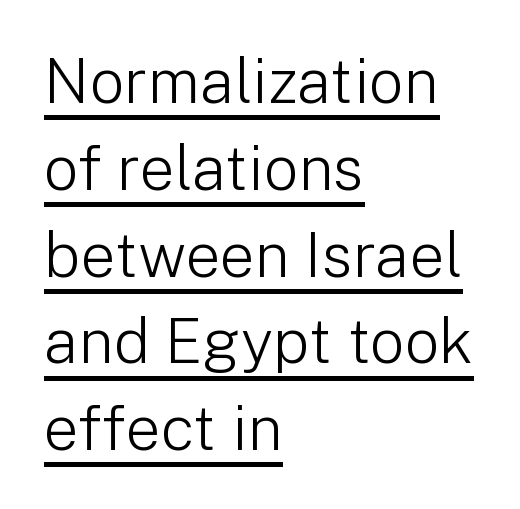
The image shows 62 px light sans-serif type, upright; set left-aligned, normal line spacing (1.4x), normal letter spacing, underlined; low stroke contrast and a medium x-height.
